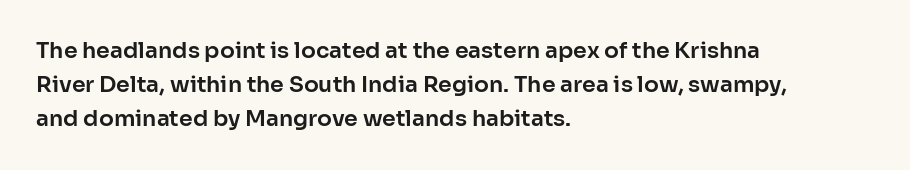
The image shows 22 px text type, upright; set left-aligned, normal line spacing (1.55x), normal letter spacing, not underlined.
